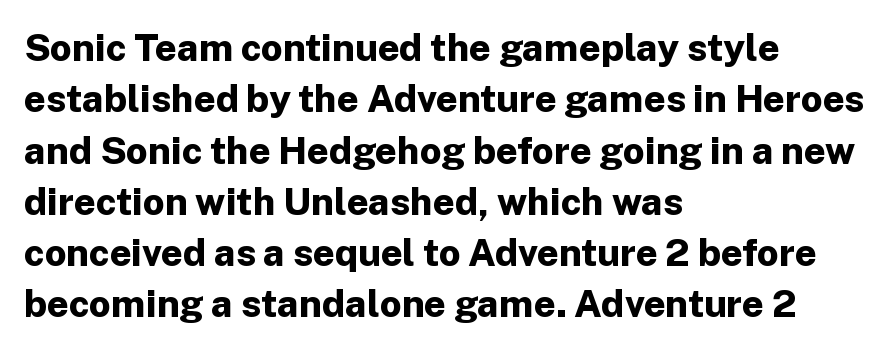
The passage shown is not underscored anywhere. A roman cut, with each character standing at attention. A student would call this left alignment; a typographer would say flush left, rag right. Inter-character spacing is left at the font's built-in metrics.
